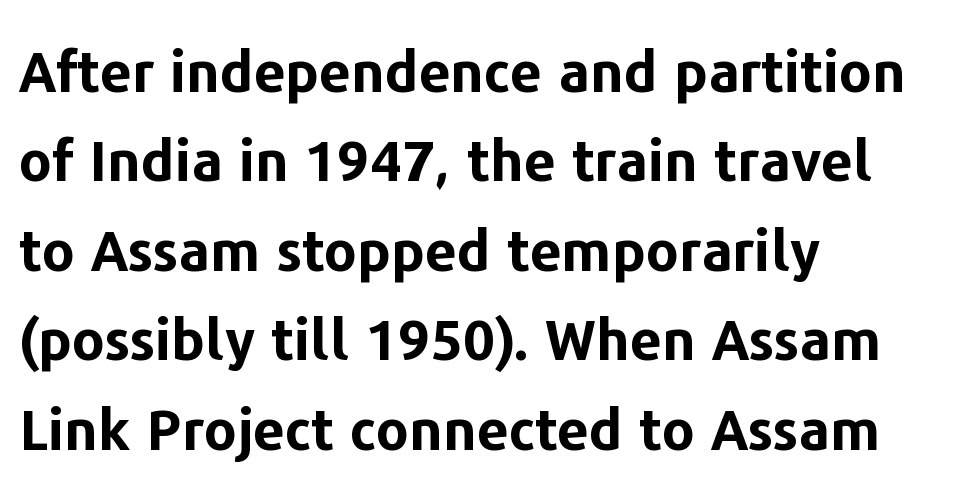
The image shows 57 px bold sans-serif type, upright; set left-aligned, normal line spacing (1.57x), normal letter spacing, not underlined; low stroke contrast and a medium x-height.
